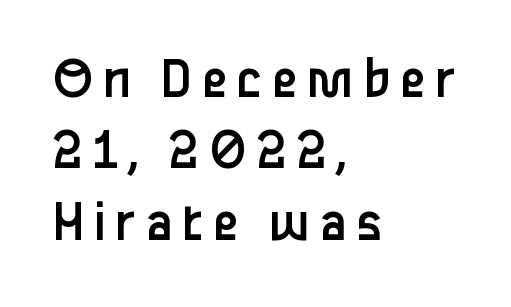
Layout note: lines flush left. Stroke terminals: plain, sans-serif. You could not count columns in this text — the font is proportionally spaced. Just letters on the line, the space beneath them empty.
